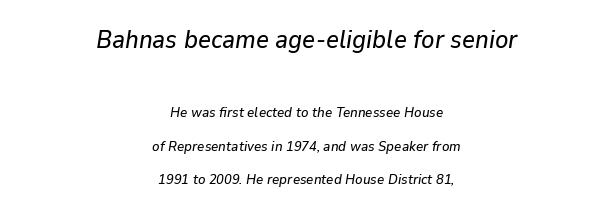
{"italic": "yes", "lean": "right", "slant_degrees": 9, "underline": "no", "align": "center", "line_spacing": "loose", "line_spacing_ratio": 2.4, "letter_spacing": "normal", "letter_spacing_em": 0.0, "larger_block": "first", "size_ratio": 1.79, "glyph_px": 25}
